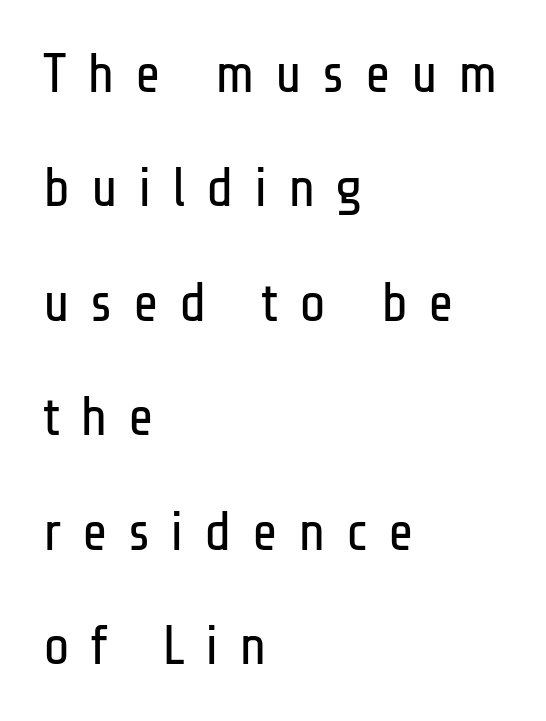
Summary of vertical rhythm: relaxed, with wide interline spacing. Short and long lines alike share a common starting point at left. Quick note: not italic, upright. Honestly, the letter spacing is so wide it's the main thing you notice.
